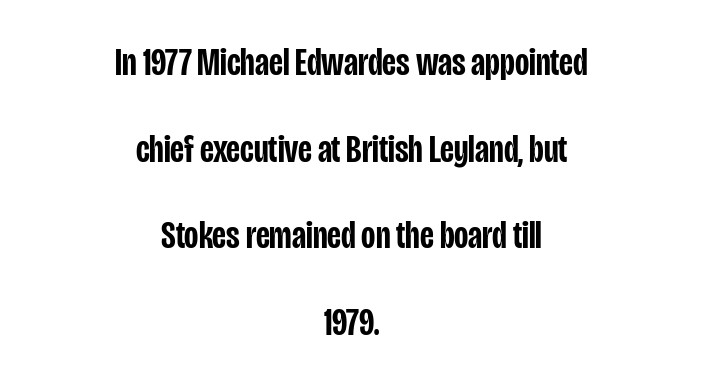
In terms of weight, the rendering is demibold, just under bold. Notice how the passage keeps no hard edge, just a central spine. The type family on display is of the sans-serif kind. Any mark beneath the type? The region is blank. The rendering keeps characters at their native spacing. Upright lettering throughout.
